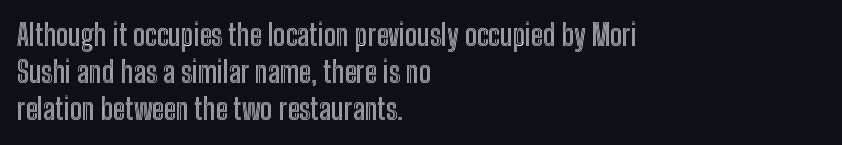
The image shows 29 px condensed type, upright; set left-aligned, normal line spacing (1.28x), normal letter spacing, not underlined; a medium x-height.
